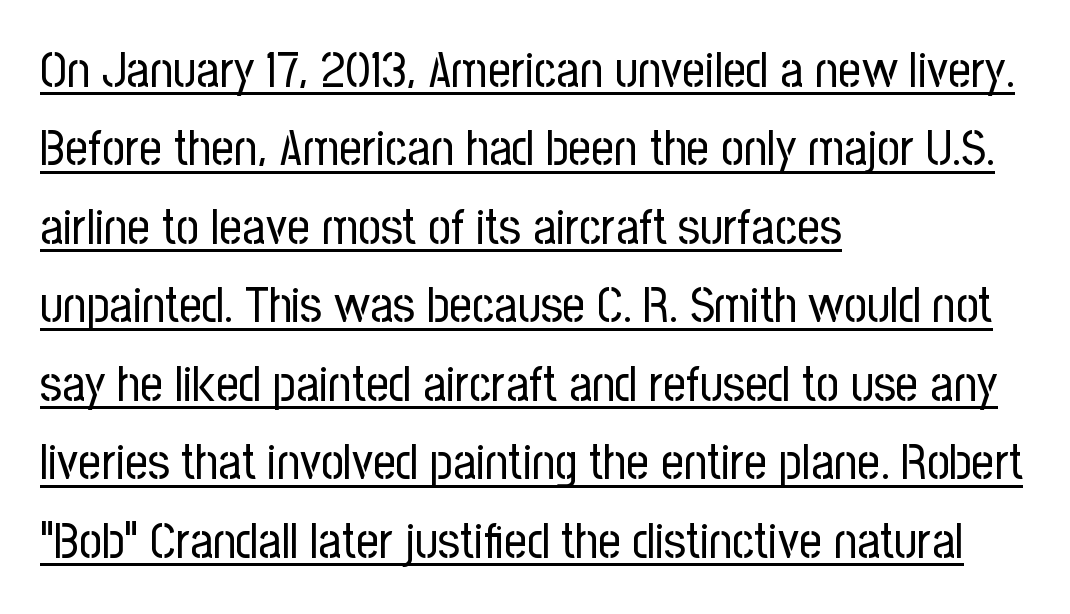
Q: Is the text bold? A: No.
Q: Is the text italic (slanted)? A: No, it is upright.
Q: Is the typeface a serif or a sans-serif typeface? A: Sans-serif.
Q: Is the text underlined? A: Yes.
Q: How is the paragraph aligned? A: Left-aligned.
Q: Is the spacing between letters normal or unusually wide? A: Normal.
Q: Is the spacing between lines tight, normal or loose? A: Normal.
Q: Width (condensed, normal, or wide)? A: Condensed.
Q: Stroke contrast? A: Low.
Q: x-height? A: Medium.
Q: Monospaced? A: No.
